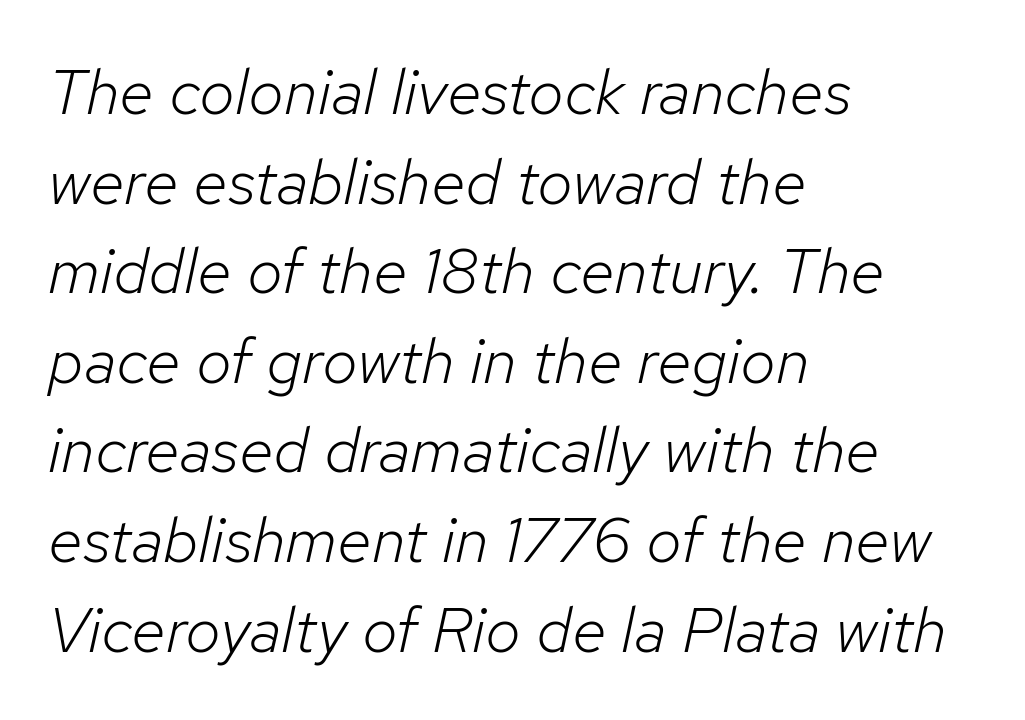
Q: Is the text bold? A: No.
Q: Is the text italic (slanted)? A: Yes, it leans right by about 12 degrees.
Q: Is the text underlined? A: No.
Q: How is the paragraph aligned? A: Left-aligned.
Q: Is the spacing between letters normal or unusually wide? A: Normal.
Q: Is the spacing between lines tight, normal or loose? A: Normal.
Q: Width (condensed, normal, or wide)? A: Normal.
Q: Stroke contrast? A: Low.
Q: x-height? A: Medium.
Q: Monospaced? A: No.
